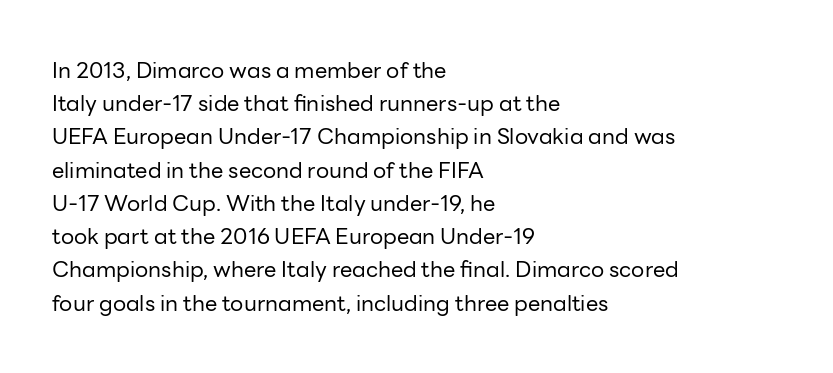
{"italic": "no", "bold": "no", "underline": "no", "align": "left", "line_spacing": "normal", "line_spacing_ratio": 1.51, "letter_spacing": "normal", "letter_spacing_em": 0.0, "glyph_px": 22}
